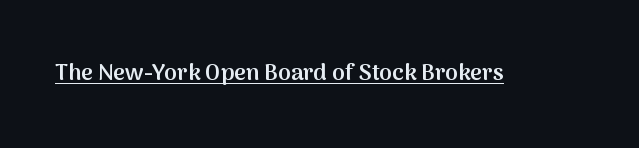
Q: Is the text bold? A: Semi-bold.
Q: Is the text italic (slanted)? A: No, it is upright.
Q: Is the text underlined? A: Yes.
Q: Is the spacing between letters normal or unusually wide? A: Normal.
